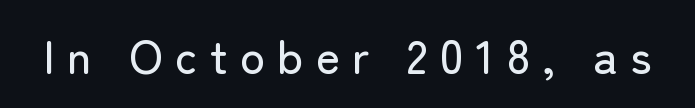
{"serif": "no", "italic": "no", "width": "normal", "stroke_contrast": "low", "x_height": "medium", "monospaced": "no", "underline": "no", "letter_spacing": "wide", "letter_spacing_em": 0.27, "glyph_px": 46}
